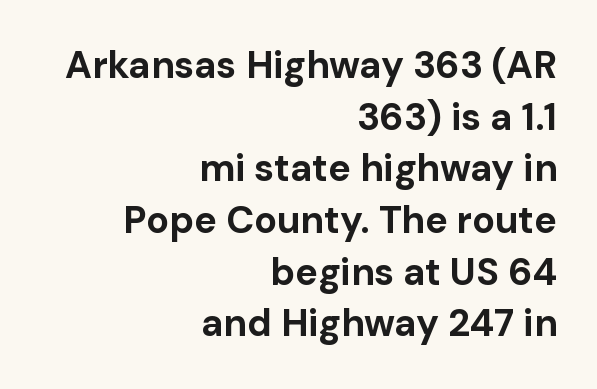
The image shows 38 px bold sans-serif type, upright; set right-aligned, normal line spacing (1.36x), normal letter spacing, not underlined; low stroke contrast and a medium x-height.
